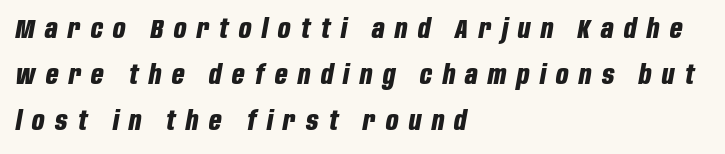
Q: Is the text bold? A: Yes.
Q: Is the text italic (slanted)? A: Yes, it leans right by about 10 degrees.
Q: Is the text underlined? A: No.
Q: How is the paragraph aligned? A: Left-aligned.
Q: Is the spacing between letters normal or unusually wide? A: Unusually wide.
